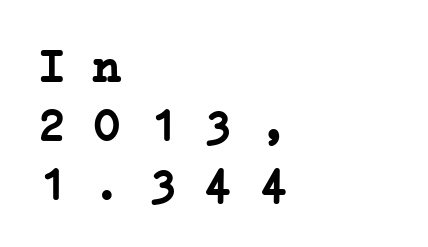
Compared with a centered layout, this one pins lines to the left instead. These lines are composed in type with serifs. Does the weight exceed regular? Yes, all the way to bold. The type is set solid horizontally, with unmodified tracking.
